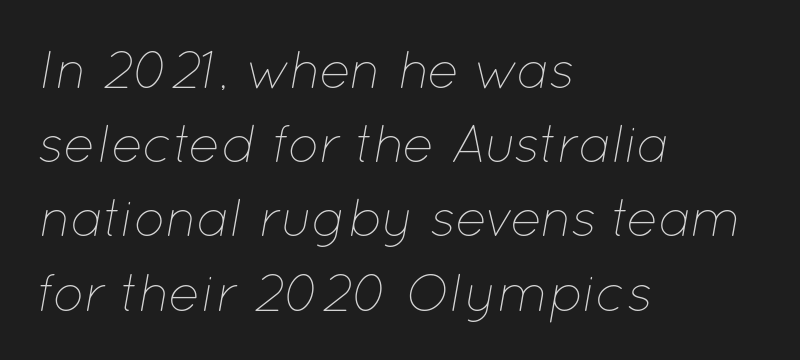
Every row of glyphs begins at an identical x-position on the left. Tracking value appears to be zero — textbook default spacing. Clear beneath every line of the passage. Weight: regular or lighter. Compared with typical paragraphs, the rows here are spaced about the same. A typesetter would mark this as italic.
